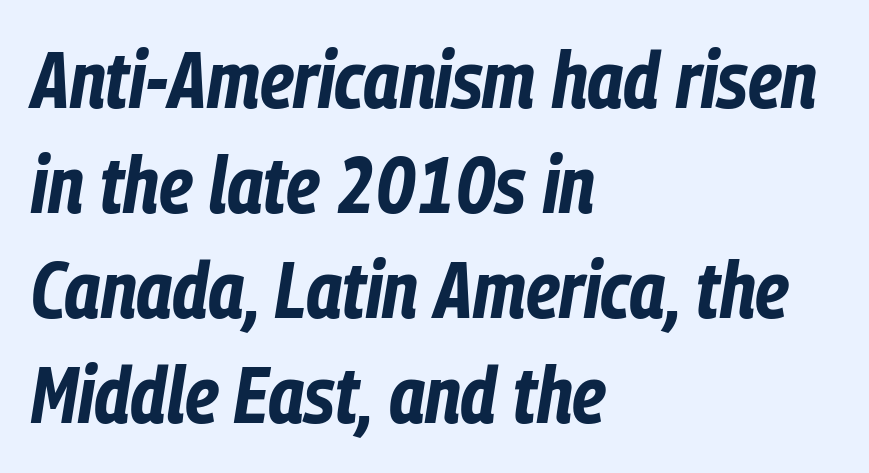
{"italic": "yes", "lean": "right", "slant_degrees": 9, "bold": "yes", "weight": "bold", "width": "condensed", "stroke_contrast": "low", "x_height": "medium", "monospaced": "no", "underline": "no", "align": "left", "line_spacing": "normal", "line_spacing_ratio": 1.33, "letter_spacing": "normal", "letter_spacing_em": 0.0, "glyph_px": 79}
